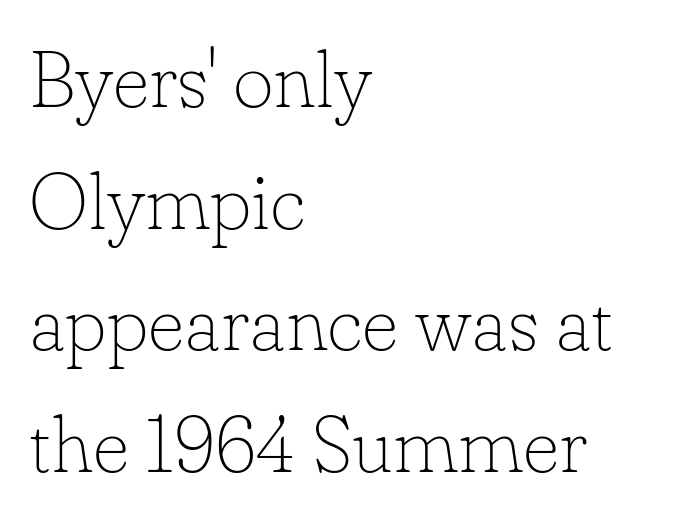
{"serif": "yes", "italic": "no", "bold": "no", "weight": "thin", "width": "normal", "stroke_contrast": "low", "x_height": "small", "monospaced": "no", "underline": "no", "align": "left", "line_spacing": "normal", "line_spacing_ratio": 1.54, "letter_spacing": "normal", "letter_spacing_em": 0.0, "glyph_px": 79}
